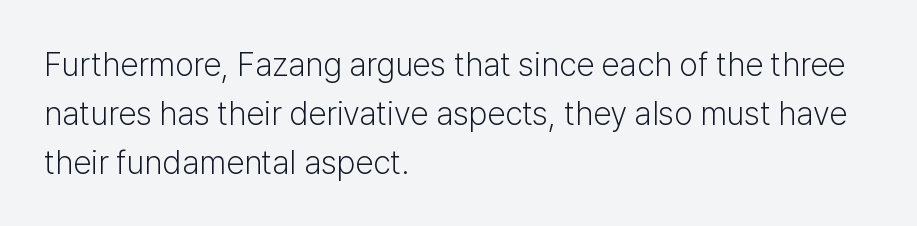
{"serif": "no", "italic": "no", "bold": "no", "weight": "light", "width": "normal", "stroke_contrast": "low", "x_height": "medium", "monospaced": "no", "underline": "no", "align": "left", "line_spacing": "normal", "line_spacing_ratio": 1.48, "letter_spacing": "normal", "letter_spacing_em": 0.0, "glyph_px": 33}
